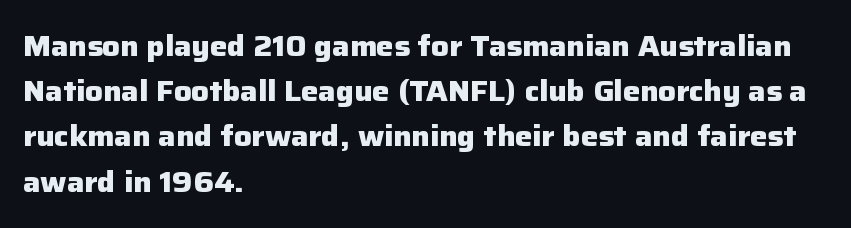
{"serif": "no", "italic": "no", "bold": "yes", "weight": "heavy", "width": "normal", "stroke_contrast": "low", "x_height": "medium", "monospaced": "no", "underline": "no", "align": "left", "line_spacing": "normal", "line_spacing_ratio": 1.56, "letter_spacing": "normal", "letter_spacing_em": 0.0, "glyph_px": 29}
